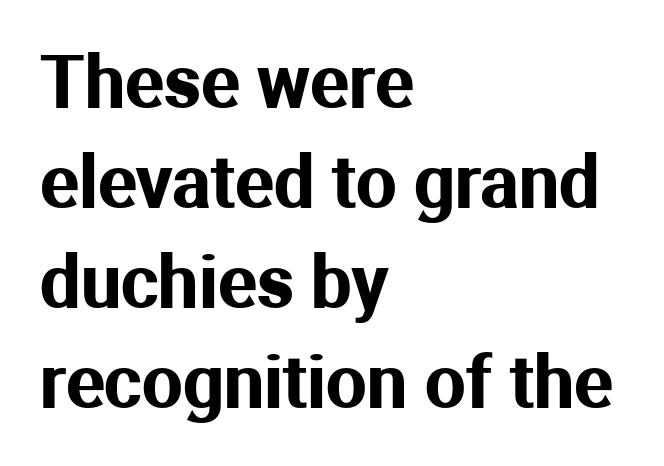
The letterforms sit shoulder to shoulder at normal distance. Rule under the text: the space is simply empty. Do the characters align in a grid? No, the font is proportional. A typesetter would call this leading conventional body-copy spacing. The rag falls on the right side of this text block.
